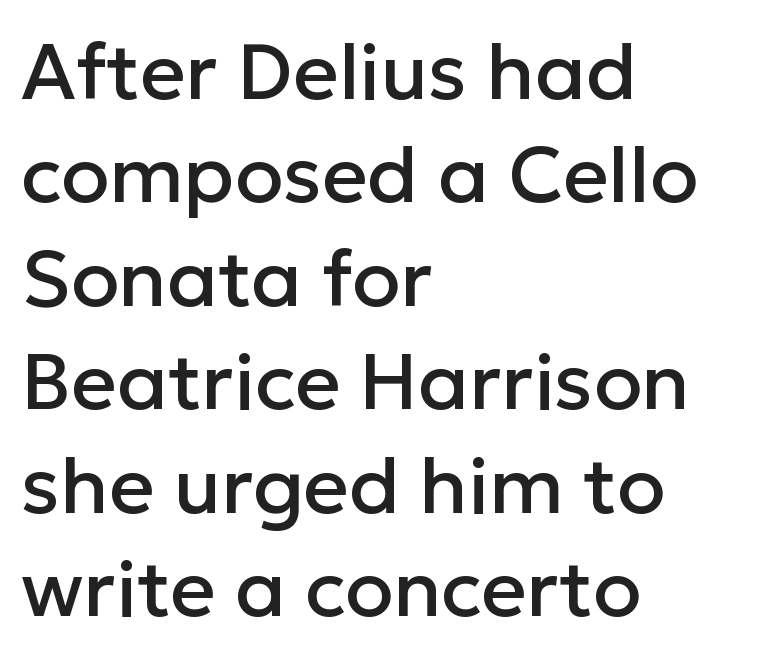
Q: Is the text italic (slanted)? A: No, it is upright.
Q: Is the typeface a serif or a sans-serif typeface? A: Sans-serif.
Q: Is the text underlined? A: No.
Q: How is the paragraph aligned? A: Left-aligned.
Q: Is the spacing between letters normal or unusually wide? A: Normal.
Q: Is the spacing between lines tight, normal or loose? A: Normal.
Q: Width (condensed, normal, or wide)? A: Normal.
Q: Stroke contrast? A: Low.
Q: x-height? A: Medium.
Q: Monospaced? A: No.
